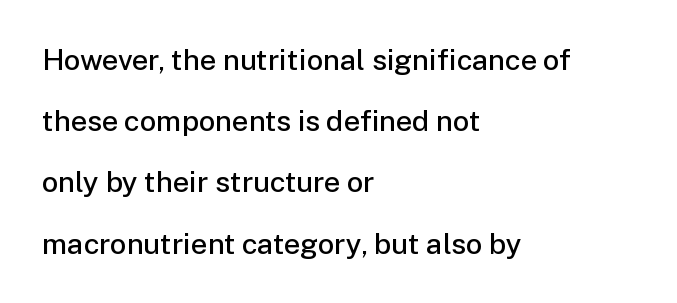
You could not count columns in this text — the font is proportionally spaced. Unlike italic type, these characters show no tilt at all. The face used here is a semibold: visibly heavier than regular, lighter than bold. The designer went with a sans here, leaving each stem footless. The line texture is even and compact thanks to regular tracking. Visually the block forms a straight wall on the left and a jagged coastline on the right.
